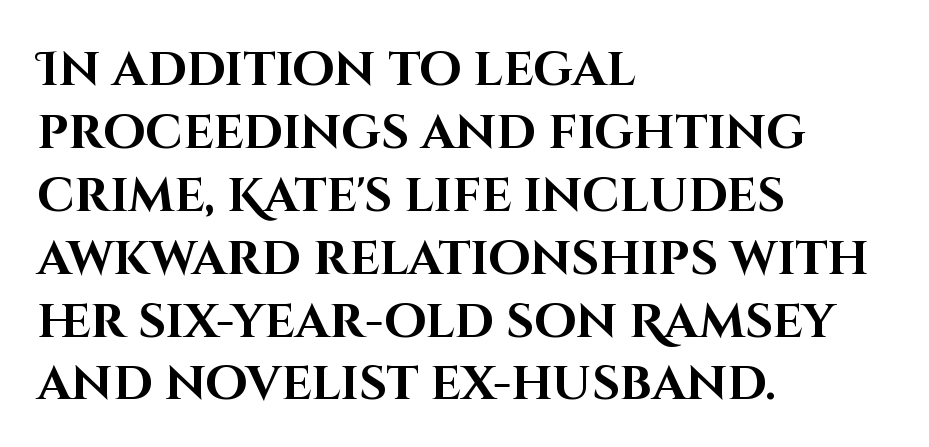
The specimen reads as upright at a glance. Normally led — the rows are evenly, conventionally spaced. How are the letters spaced? Ordinarily, with no added tracking. The sample has been set heavy, in full bold.
